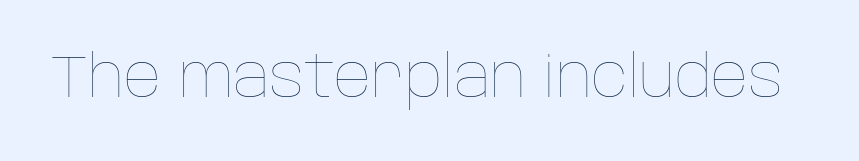
{"italic": "no", "bold": "no", "weight": "thin", "width": "normal", "stroke_contrast": "low", "x_height": "large", "monospaced": "no", "underline": "no", "letter_spacing": "normal", "letter_spacing_em": 0.0, "glyph_px": 58}
